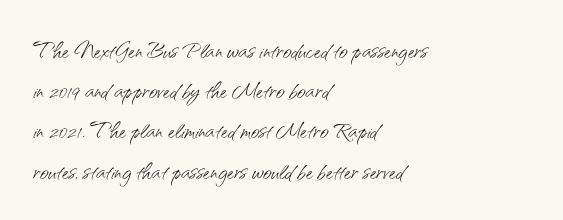
Q: Is the text bold? A: No.
Q: Is the text italic (slanted)? A: Yes.
Q: Is the typeface a serif or a sans-serif typeface? A: Sans-serif.
Q: Is the text underlined? A: No.
Q: How is the paragraph aligned? A: Left-aligned.
Q: Is the spacing between letters normal or unusually wide? A: Normal.
Q: Is the spacing between lines tight, normal or loose? A: Normal.
Q: Width (condensed, normal, or wide)? A: Normal.
Q: Stroke contrast? A: Medium.
Q: x-height? A: Small.
Q: Monospaced? A: No.
